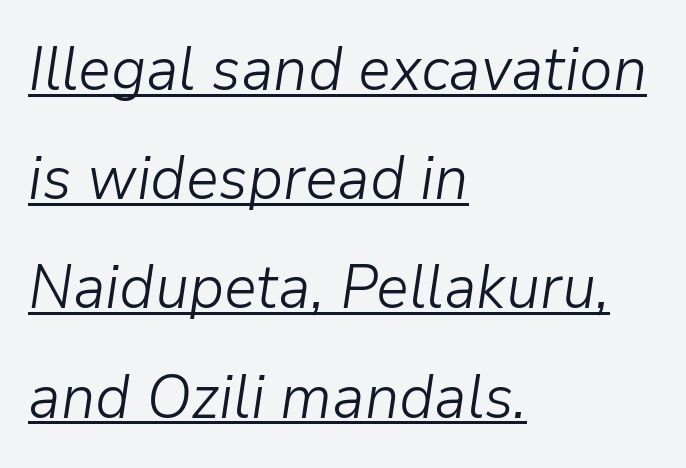
Looks like regular typesetting: each glyph gets only the width it needs. A continuous stroke trails under the words, as in a hyperlink. The lines in this sample share a left origin and differ only in where they stop. Stroke mass is kept to a normal reading level or below. How are the letters spaced? Ordinarily, with no added tracking. The face used here has a pronounced slope to its letters.
